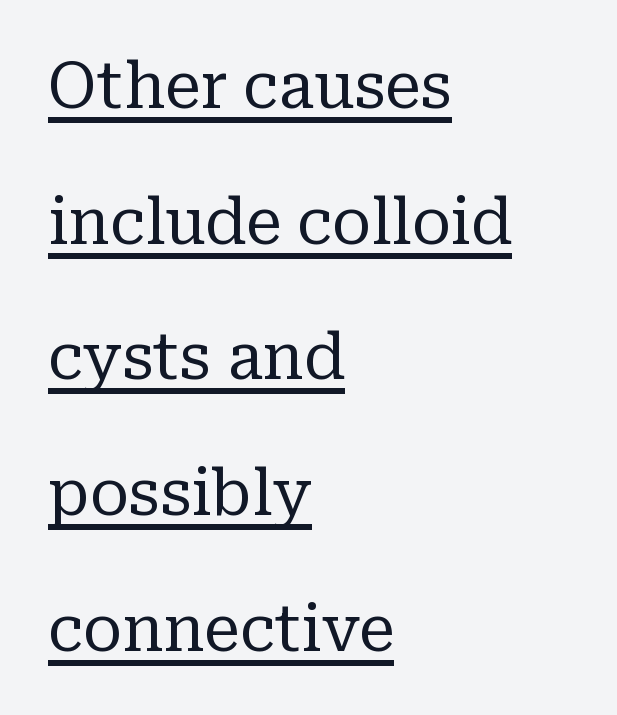
Somebody hit Ctrl+U on this one — the words are underlined. The cut favours lightness, reaching ordinary text weight at its darkest. The letters sit at their default tracking, neither squeezed nor spread. The lettering holds an erect, upright posture throughout. Unlike a clean sans, this face finishes its strokes with serifs. Whoever set this chose breathing room over compactness in the vertical rhythm.
